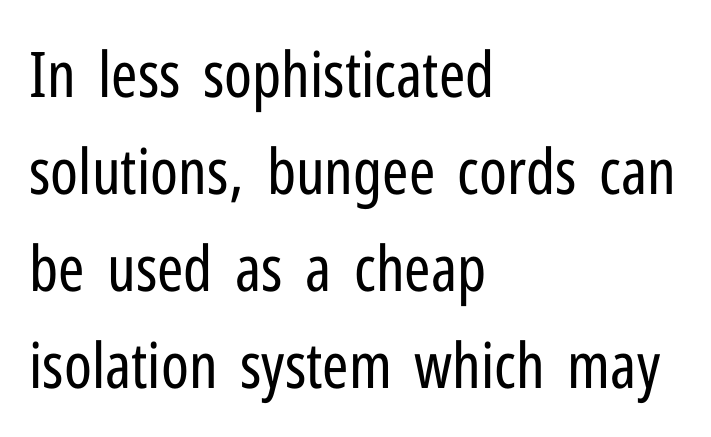
The image shows 63 px regular-weight, condensed sans-serif type, upright; set left-aligned, normal line spacing (1.54x), normal letter spacing, not underlined; low stroke contrast and a medium x-height.
